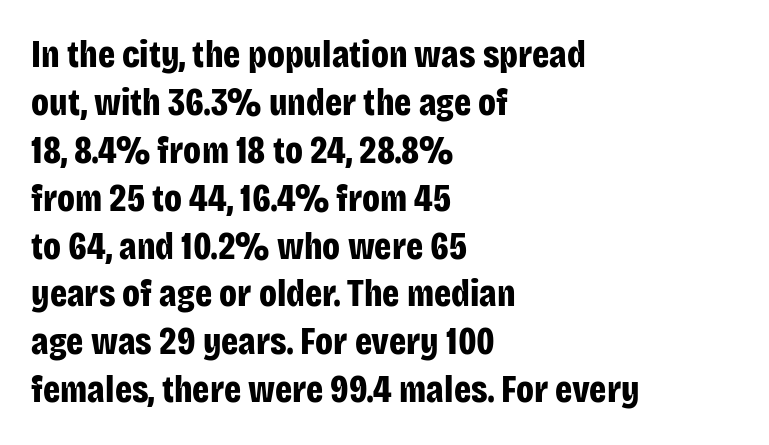
The image shows 38 px bold, condensed sans-serif type, upright; set left-aligned, normal line spacing (1.26x), normal letter spacing, not underlined; low stroke contrast and a large x-height.
